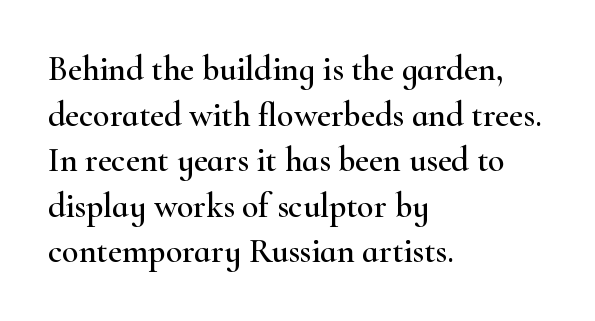
You could not count columns in this text — the font is proportionally spaced. Each new line begins a customary step beneath the previous one. The passage shown is not underscored anywhere. The lines are quadded left. The typeface chosen for these lines features serifs. Honestly, the letter spacing is just normal — you wouldn't notice it.
